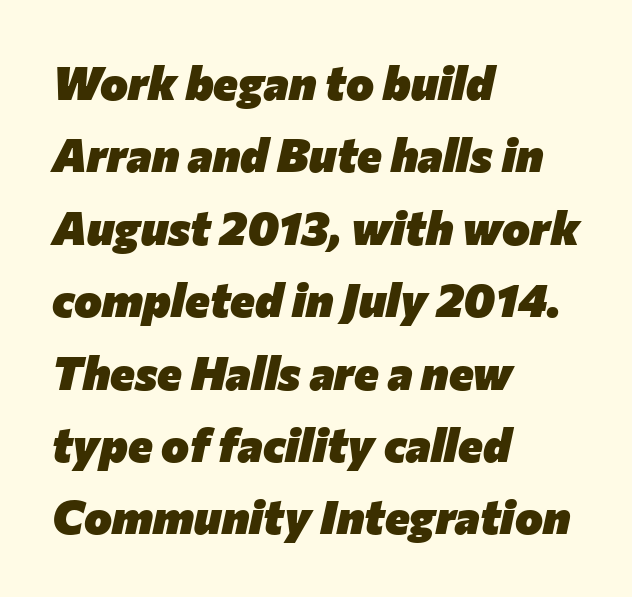
The image shows 47 px heavy type, italic (leaning right); set left-aligned, normal line spacing (1.54x), normal letter spacing, not underlined; low stroke contrast and a medium x-height.
